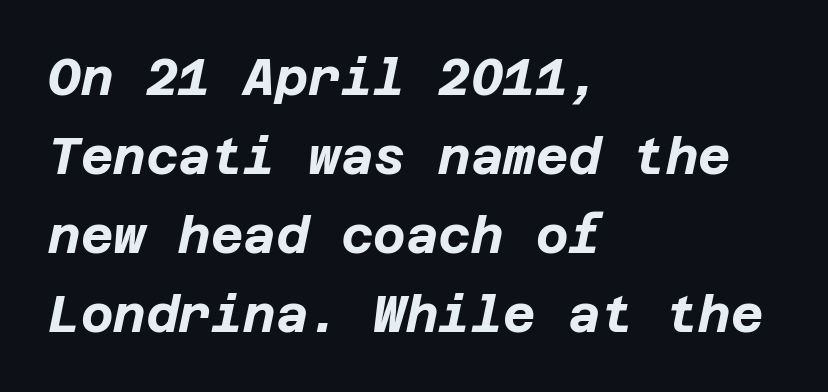
The image shows 50 px bold type, italic (leaning right); set left-aligned, normal line spacing (1.58x), normal letter spacing, not underlined; low stroke contrast and a large x-height.
